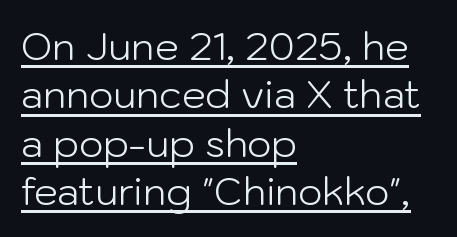
The image shows 38 px light sans-serif type, upright; set left-aligned, normal line spacing (1.27x), normal letter spacing, underlined; low stroke contrast and a medium x-height.
